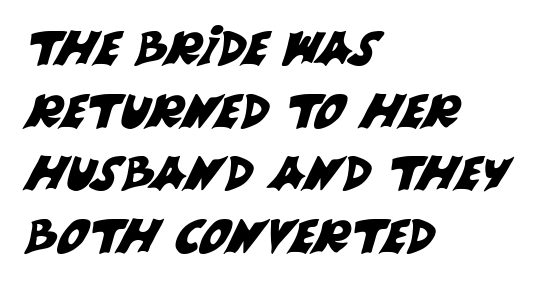
The leading is moderate, giving the passage an even texture. This sample is left-justified, so line endings fall wherever the words run out. The gap between lines stays unmarked. The letters advance in unequal steps, a hallmark of proportional type. Check where the strokes stop: nothing finishes them off — pure sans. The tracking reads as untouched default to a designer's eye.
